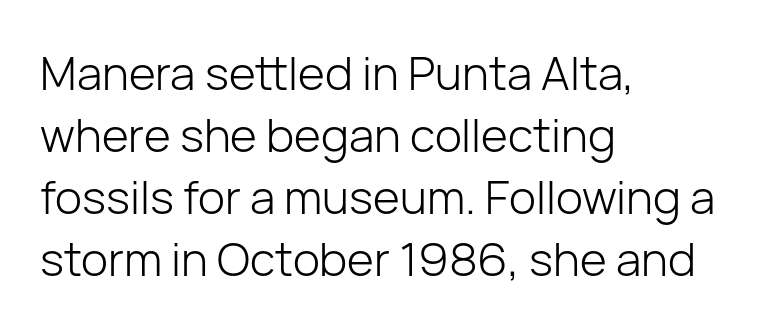
Vertically, the passage feels balanced, rows spaced as you'd expect. Each word holds together tightly as a unit, with standard inter-letter gaps. The letters carry no serifs — their stems end cleanly without finishing strokes. When letters stand straight like this, we call the style roman or upright.
